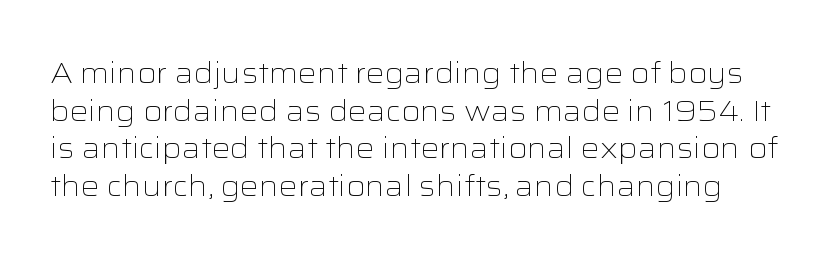
{"serif": "no", "italic": "no", "bold": "no", "weight": "light", "width": "wide", "stroke_contrast": "low", "x_height": "medium", "monospaced": "no", "underline": "no", "line_spacing": "normal", "line_spacing_ratio": 1.3, "letter_spacing": "normal", "letter_spacing_em": 0.0, "glyph_px": 29}
